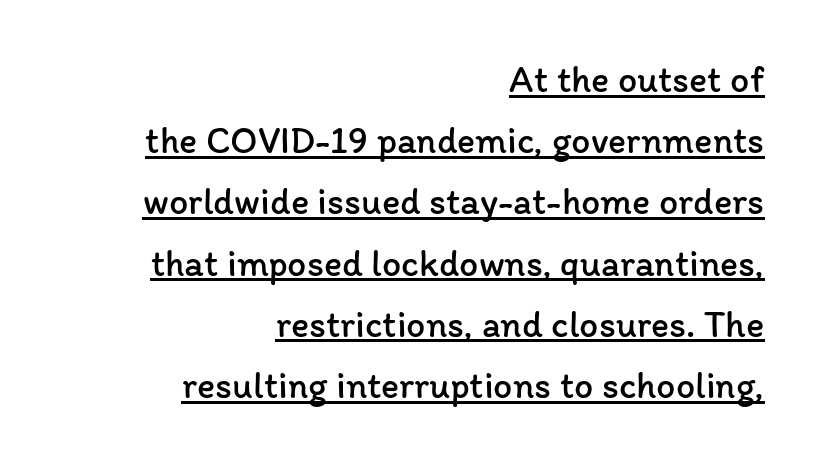
The image shows 38 px regular-weight type, upright; set right-aligned, normal line spacing (1.61x), normal letter spacing, underlined; low stroke contrast and a medium x-height.
